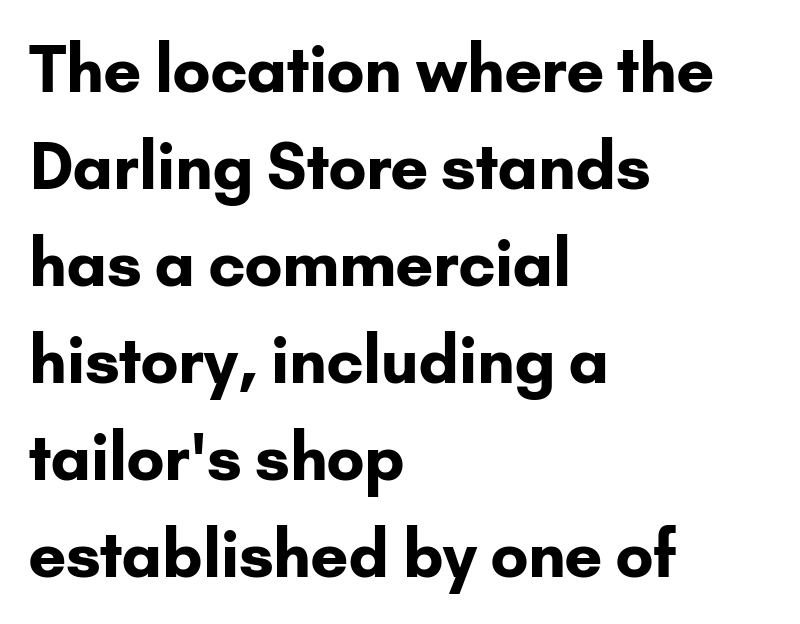
{"serif": "no", "italic": "no", "bold": "yes", "weight": "bold", "width": "normal", "stroke_contrast": "low", "x_height": "small", "monospaced": "no", "underline": "no", "align": "left", "line_spacing": "normal", "line_spacing_ratio": 1.54, "letter_spacing": "normal", "letter_spacing_em": 0.0, "glyph_px": 63}
